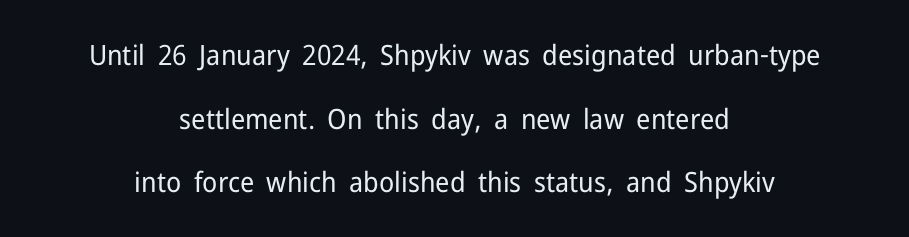
{"serif": "no", "italic": "no", "bold": "no", "weight": "regular", "width": "normal", "stroke_contrast": "low", "x_height": "medium", "monospaced": "no", "underline": "no", "align": "center", "line_spacing": "loose", "line_spacing_ratio": 2.27, "letter_spacing": "normal", "letter_spacing_em": 0.0, "glyph_px": 28}
